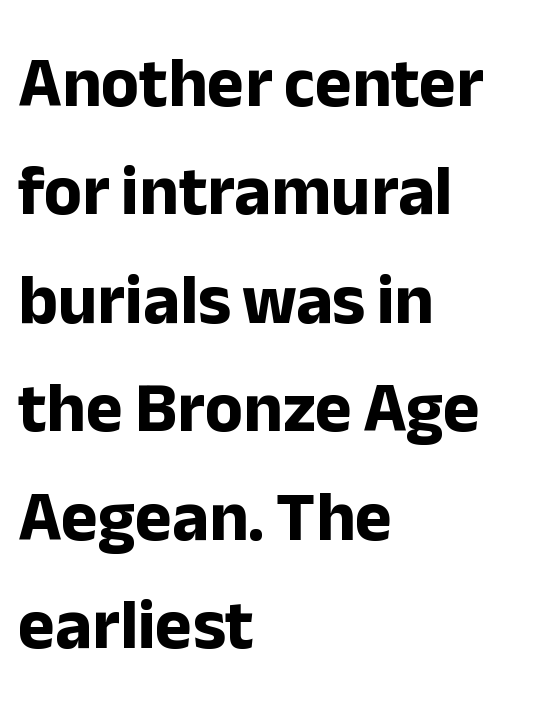
The image shows 70 px bold sans-serif type, upright; set left-aligned, normal line spacing (1.55x), normal letter spacing, not underlined; low stroke contrast and a medium x-height.
